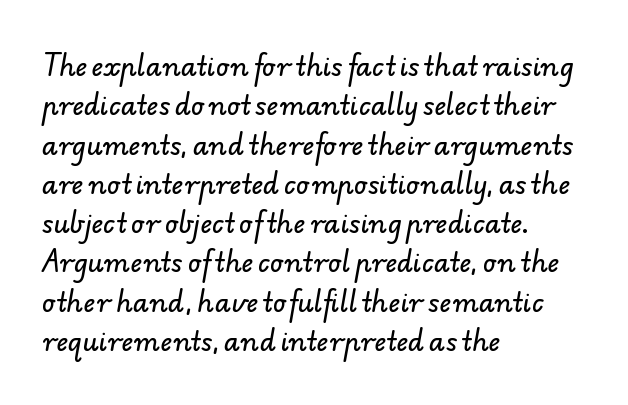
Bare-footed words on every line. There is no visible air inserted between adjacent glyphs. One-word summary of the alignment: left. Baseline-to-baseline distance is the conventional proportion of letter height.
